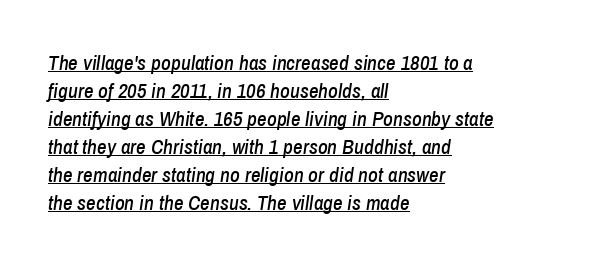
{"italic": "yes", "lean": "right", "slant_degrees": 8, "underline": "yes", "align": "left", "line_spacing": "normal", "line_spacing_ratio": 1.33, "letter_spacing": "normal", "letter_spacing_em": 0.0, "glyph_px": 21}
